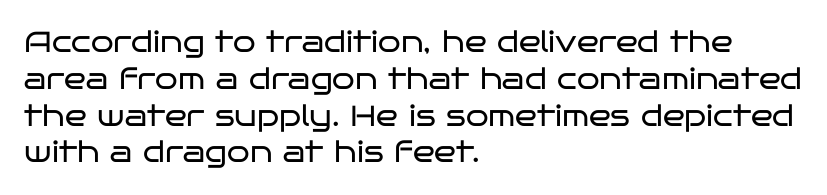
{"serif": "no", "italic": "no", "bold": "no", "weight": "regular", "width": "wide", "stroke_contrast": "low", "x_height": "large", "monospaced": "no", "underline": "no", "align": "left", "line_spacing": "normal", "line_spacing_ratio": 1.27, "letter_spacing": "normal", "letter_spacing_em": 0.0, "glyph_px": 29}
